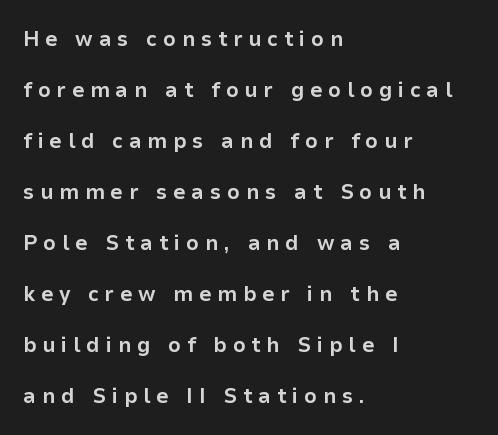
Q: Is the text bold? A: Yes.
Q: Is the text italic (slanted)? A: No, it is upright.
Q: Is the text underlined? A: No.
Q: How is the paragraph aligned? A: Left-aligned.
Q: Is the spacing between letters normal or unusually wide? A: Unusually wide.
Q: Is the spacing between lines tight, normal or loose? A: Loose.
